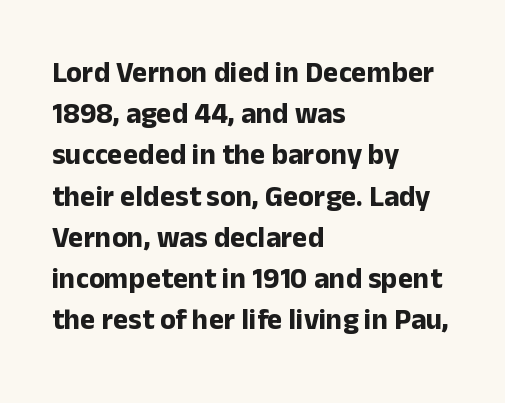
Q: Is the text bold? A: Yes.
Q: Is the text italic (slanted)? A: No, it is upright.
Q: Is the typeface a serif or a sans-serif typeface? A: Sans-serif.
Q: Is the text underlined? A: No.
Q: How is the paragraph aligned? A: Left-aligned.
Q: Is the spacing between letters normal or unusually wide? A: Normal.
Q: Is the spacing between lines tight, normal or loose? A: Normal.
Q: Width (condensed, normal, or wide)? A: Normal.
Q: Stroke contrast? A: Low.
Q: x-height? A: Medium.
Q: Monospaced? A: No.
